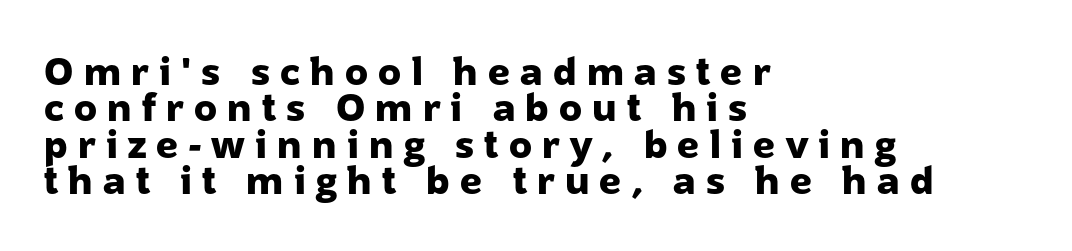
Visually the block forms a straight wall on the left and a jagged coastline on the right. Unmarked baselines from the first word to the last. Short note: letters widely spaced. Classification — sans serif. The glyphs have the mass of a bold cut. The line-height multiplier appears low, near solid setting.
